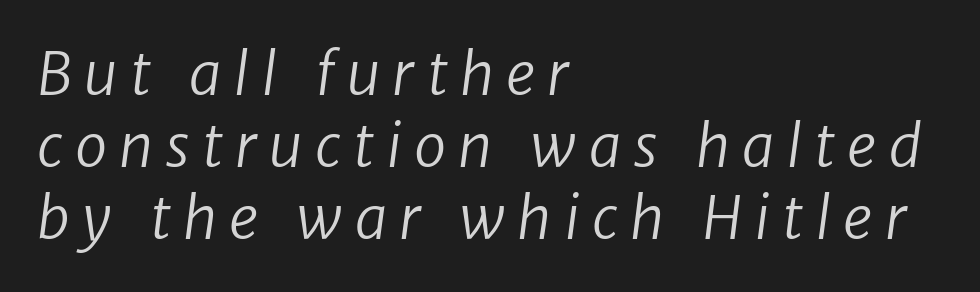
{"serif": "no", "bold": "no", "weight": "regular", "width": "normal", "stroke_contrast": "low", "x_height": "medium", "monospaced": "no", "underline": "no", "align": "left", "line_spacing_ratio": 1.24, "letter_spacing": "wide", "letter_spacing_em": 0.21, "glyph_px": 58}
